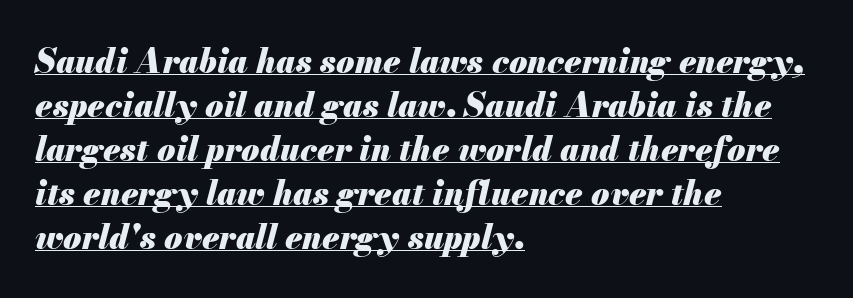
Q: Is the text bold? A: Yes.
Q: Is the text italic (slanted)? A: Yes, it leans right by about 13 degrees.
Q: Is the text underlined? A: Yes.
Q: How is the paragraph aligned? A: Left-aligned.
Q: Is the spacing between letters normal or unusually wide? A: Normal.
Q: Is the spacing between lines tight, normal or loose? A: Normal.
Q: Width (condensed, normal, or wide)? A: Normal.
Q: Stroke contrast? A: Medium.
Q: x-height? A: Small.
Q: Monospaced? A: No.
